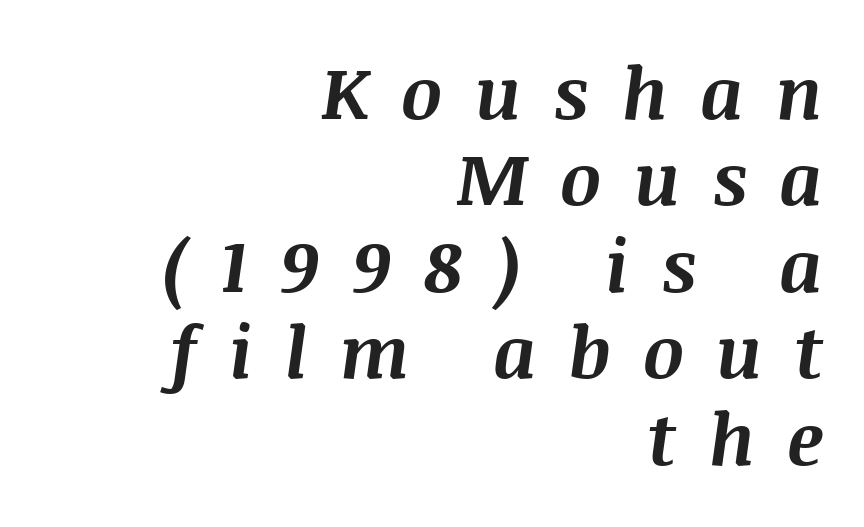
{"italic": "yes", "lean": "right", "slant_degrees": 8, "bold": "yes", "weight": "bold", "width": "normal", "stroke_contrast": "medium", "x_height": "large", "monospaced": "no", "underline": "no", "align": "right", "line_spacing_ratio": 1.2, "letter_spacing": "wide", "letter_spacing_em": 0.44, "glyph_px": 72}
